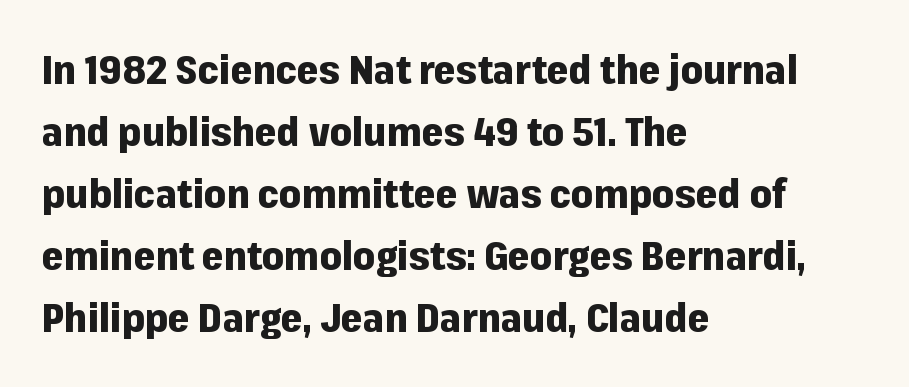
{"serif": "no", "italic": "no", "bold": "yes", "weight": "heavy", "width": "normal", "stroke_contrast": "low", "x_height": "medium", "monospaced": "no", "underline": "no", "align": "left", "line_spacing": "normal", "line_spacing_ratio": 1.59, "letter_spacing": "normal", "letter_spacing_em": 0.0, "glyph_px": 39}
